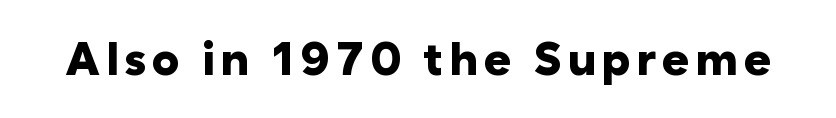
{"serif": "no", "italic": "no", "bold": "yes", "weight": "heavy", "width": "normal", "stroke_contrast": "low", "x_height": "medium", "monospaced": "no", "underline": "no", "glyph_px": 46}
